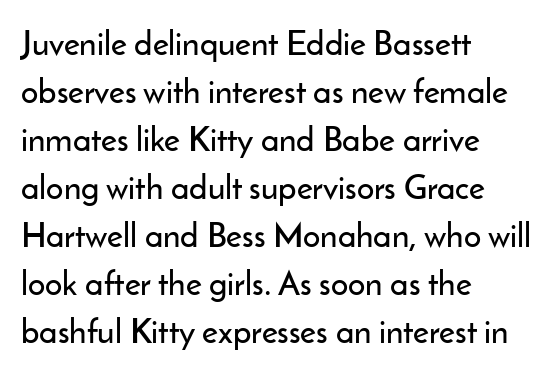
{"serif": "no", "italic": "no", "width": "normal", "stroke_contrast": "low", "x_height": "small", "monospaced": "no", "underline": "no", "align": "left", "line_spacing": "normal", "line_spacing_ratio": 1.41, "letter_spacing": "normal", "letter_spacing_em": 0.0, "glyph_px": 34}
